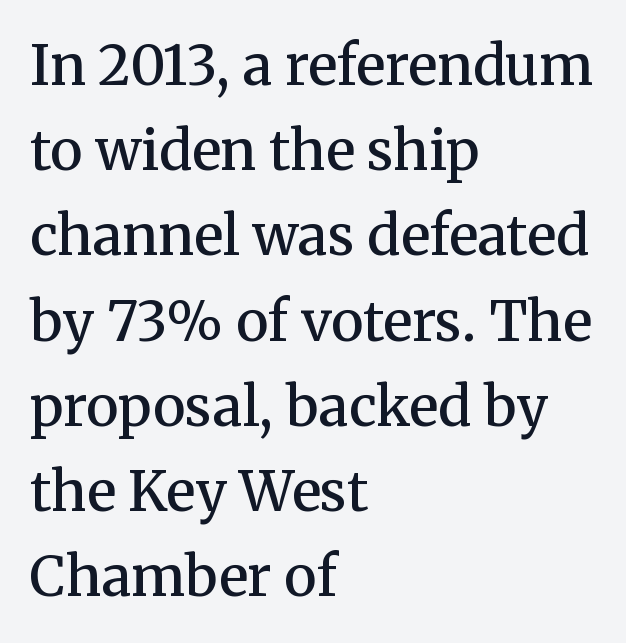
Q: Is the text bold? A: Semi-bold.
Q: Is the text italic (slanted)? A: No, it is upright.
Q: Is the typeface a serif or a sans-serif typeface? A: Serif.
Q: Is the text underlined? A: No.
Q: How is the paragraph aligned? A: Left-aligned.
Q: Is the spacing between letters normal or unusually wide? A: Normal.
Q: Is the spacing between lines tight, normal or loose? A: Normal.
Q: Width (condensed, normal, or wide)? A: Normal.
Q: Stroke contrast? A: Medium.
Q: x-height? A: Medium.
Q: Monospaced? A: No.
